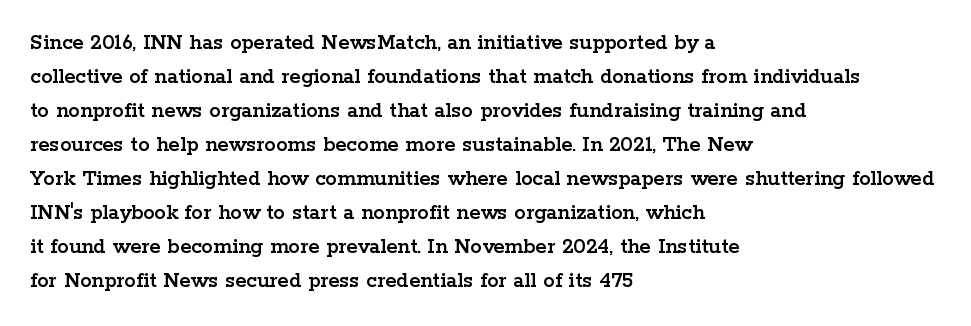
The image shows 23 px text type, upright; set left-aligned, normal line spacing (1.48x), normal letter spacing, not underlined.
